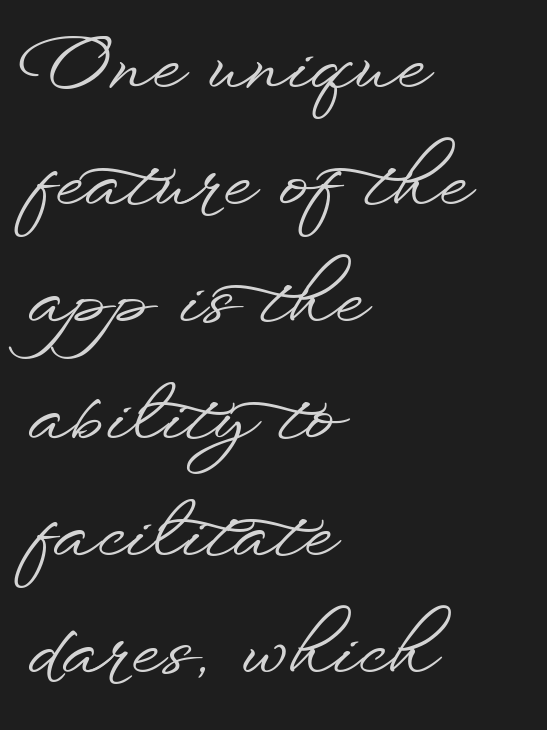
The image shows 74 px wide sans-serif type; set left-aligned, normal line spacing (1.58x), normal letter spacing, not underlined; low stroke contrast and a small x-height.
